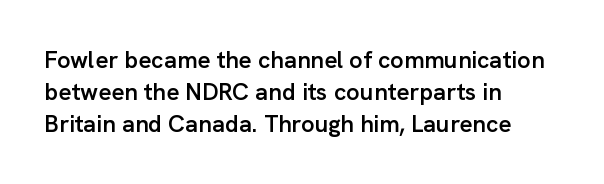
The image shows 24 px text type, upright; set left-aligned, normal line spacing (1.33x), normal letter spacing, not underlined.
